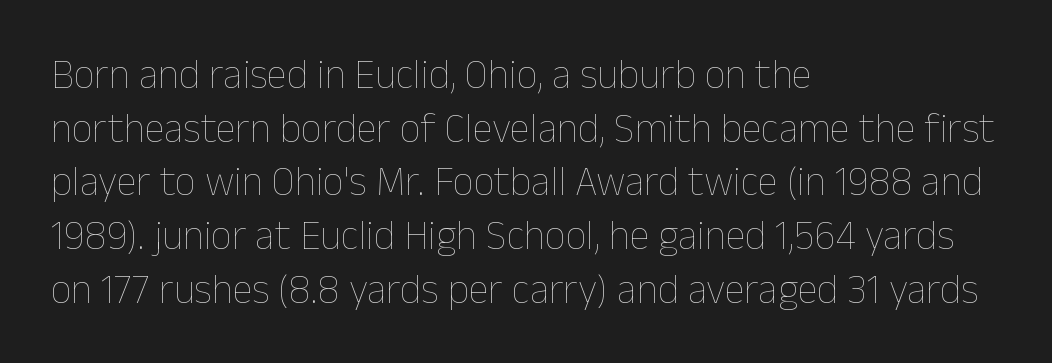
The image shows 41 px thin type, upright; set left-aligned, normal line spacing (1.31x), normal letter spacing, not underlined; low stroke contrast and a medium x-height.
